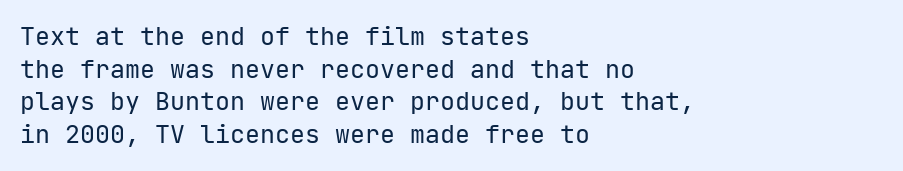
What's the leading like? Ordinary, nothing unusual. The passage shown has conventional tracking throughout. The typography opts for an upright posture over an oblique one. The passage is arranged the way most books set body copy — flush left.
